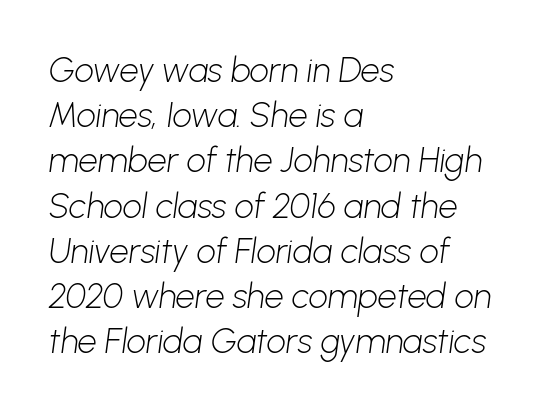
The image shows 34 px light sans-serif type; set left-aligned, normal line spacing (1.33x), normal letter spacing, not underlined; low stroke contrast and a medium x-height.
